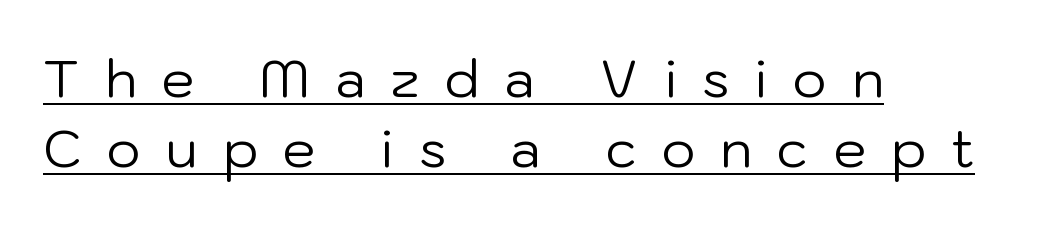
{"serif": "no", "italic": "no", "bold": "no", "weight": "regular", "width": "normal", "stroke_contrast": "low", "x_height": "medium", "monospaced": "no", "underline": "yes", "align": "left", "line_spacing": "normal", "line_spacing_ratio": 1.34, "letter_spacing": "wide", "letter_spacing_em": 0.49, "glyph_px": 52}
